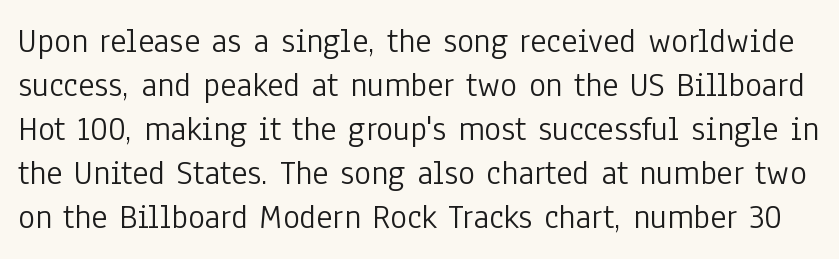
The image shows 35 px light, condensed sans-serif type, upright; set normal line spacing (1.26x), normal letter spacing, not underlined; low stroke contrast and a medium x-height.
